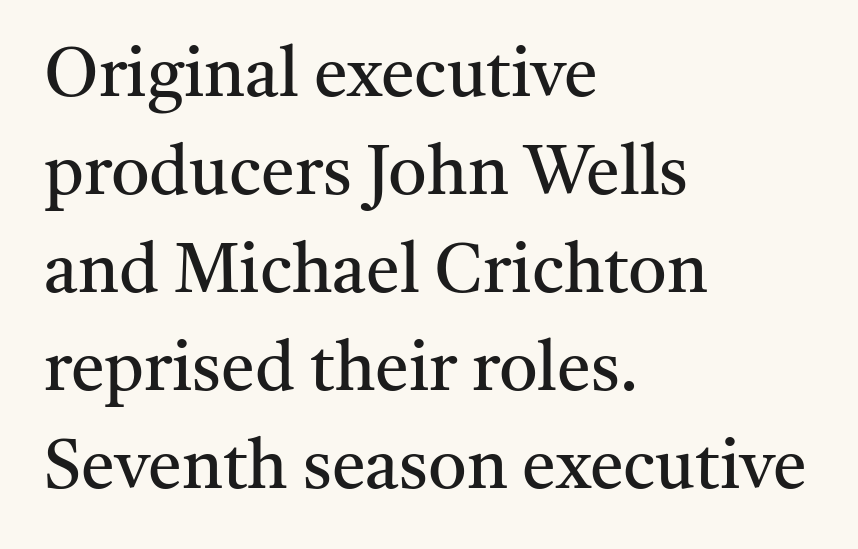
The image shows 68 px regular-weight serif type, upright; set left-aligned, normal line spacing (1.44x), normal letter spacing, not underlined; medium stroke contrast and a medium x-height.
